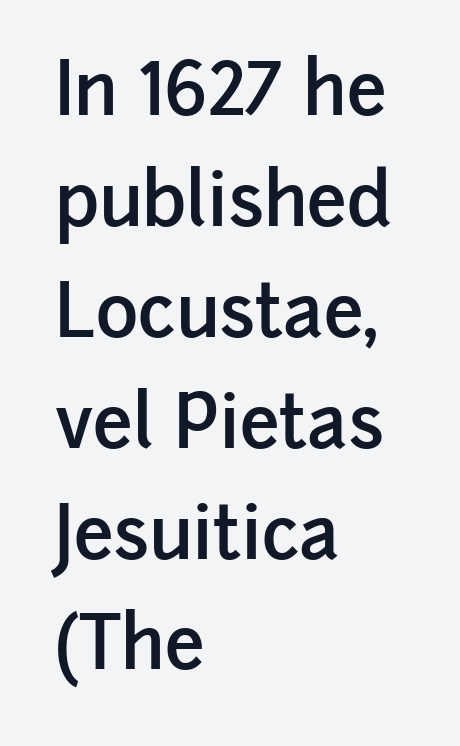
The image shows 72 px semibold sans-serif type, upright; set left-aligned, normal line spacing (1.54x), normal letter spacing, not underlined; low stroke contrast and a medium x-height.
